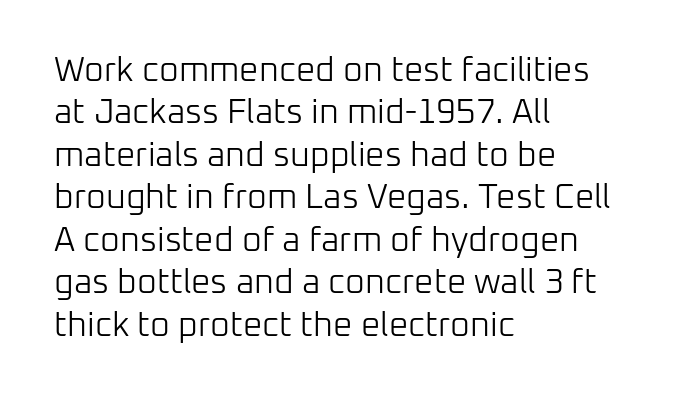
{"serif": "no", "italic": "no", "bold": "no", "weight": "light", "width": "normal", "stroke_contrast": "low", "x_height": "medium", "monospaced": "no", "underline": "no", "align": "left", "line_spacing": "normal", "line_spacing_ratio": 1.25, "letter_spacing": "normal", "letter_spacing_em": 0.0, "glyph_px": 34}
